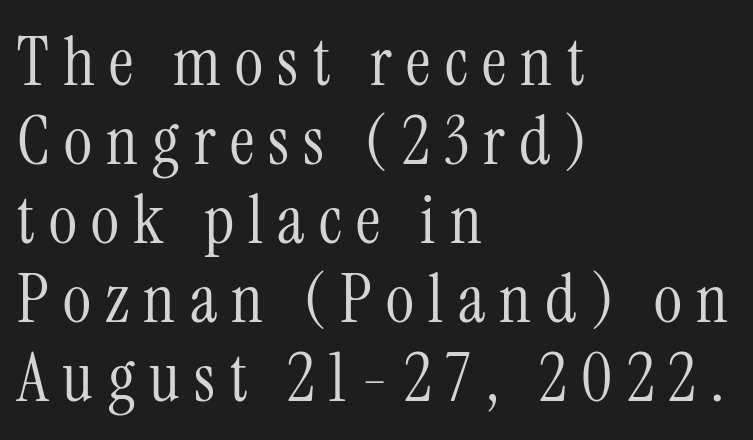
The typography opts for an upright posture over an oblique one. Nothing heavy about these letters — not bold at all. Every row of glyphs begins at an identical x-position on the left. Someone cranked the tracking dial way up on this one.
